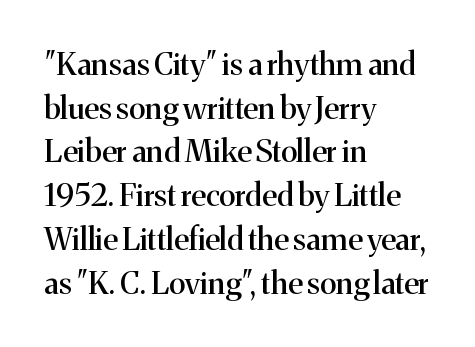
{"serif": "yes", "italic": "no", "width": "normal", "stroke_contrast": "medium", "x_height": "medium", "monospaced": "no", "underline": "no", "align": "left", "line_spacing": "normal", "line_spacing_ratio": 1.41, "letter_spacing": "normal", "letter_spacing_em": 0.0, "glyph_px": 31}
